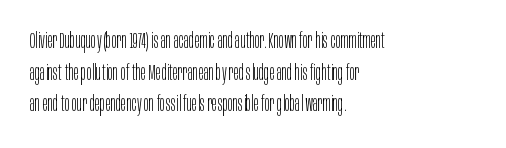
{"italic": "no", "bold": "no", "underline": "no", "align": "left", "line_spacing": "normal", "line_spacing_ratio": 1.44, "letter_spacing": "normal", "letter_spacing_em": 0.0, "glyph_px": 22}
